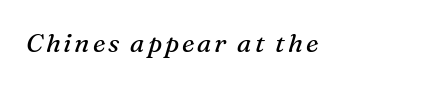
The image shows 26 px text type, italic (leaning right); set not underlined.
